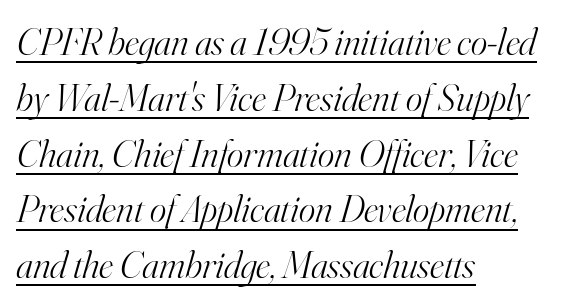
Note: serifs present on the glyphs. This sample uses plain, unmodified letter spacing. Stems here are at most as thick as an everyday book face. Has an underline been added? It has. Every character sits at an angle, as italics do. Honestly, the row spacing looks completely unremarkable.
